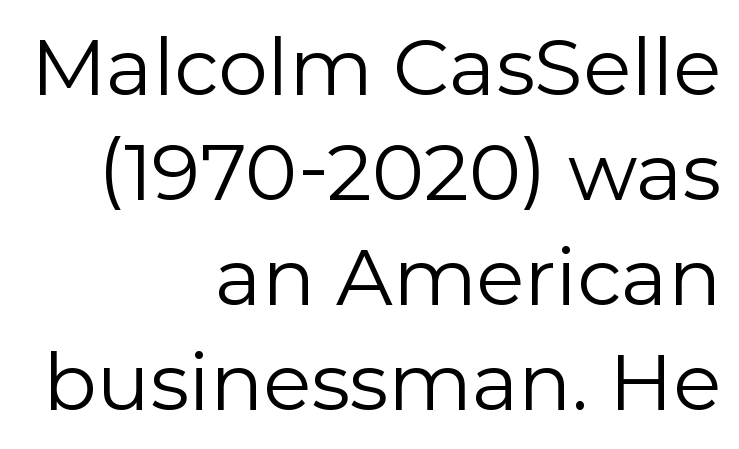
The image shows 79 px regular-weight sans-serif type, upright; set right-aligned, normal line spacing (1.33x), normal letter spacing, not underlined; low stroke contrast and a medium x-height.
